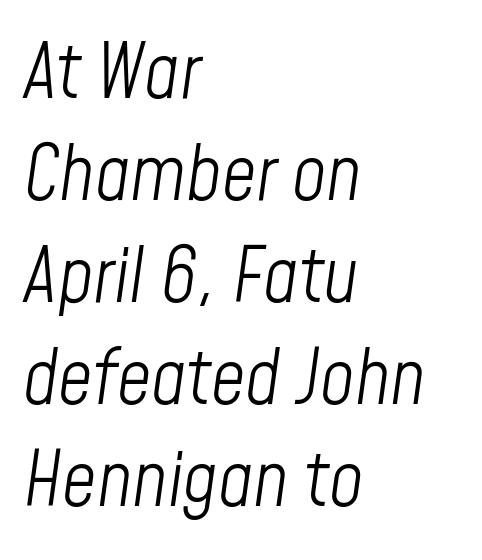
Q: Is the text bold? A: No.
Q: Is the text italic (slanted)? A: Yes, it leans right by about 8 degrees.
Q: Is the text underlined? A: No.
Q: How is the paragraph aligned? A: Left-aligned.
Q: Is the spacing between letters normal or unusually wide? A: Normal.
Q: Is the spacing between lines tight, normal or loose? A: Normal.
Q: Width (condensed, normal, or wide)? A: Condensed.
Q: Stroke contrast? A: Low.
Q: x-height? A: Medium.
Q: Monospaced? A: No.
